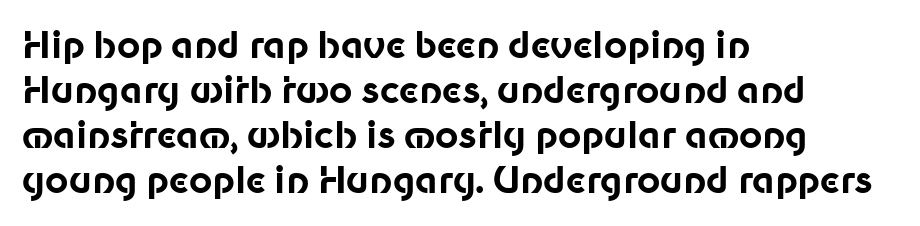
This sample keeps an unexceptional amount of space between lines. The passage is arranged the way most books set body copy — flush left. Compared with typical body copy, the letter spacing here is the same. Descenders hang freely into open space. Strong, thick strokes mark this as bold type.
